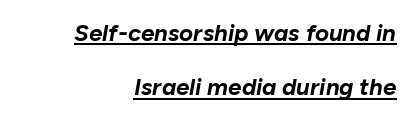
The image shows 24 px bold type, italic (leaning right); set loose line spacing (2.27x), normal letter spacing, underlined.
